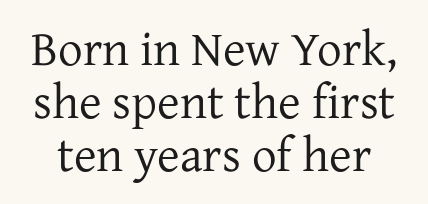
The image shows 49 px regular-weight serif type, upright; set tight line spacing (1.08x), normal letter spacing, not underlined; low stroke contrast and a medium x-height.
